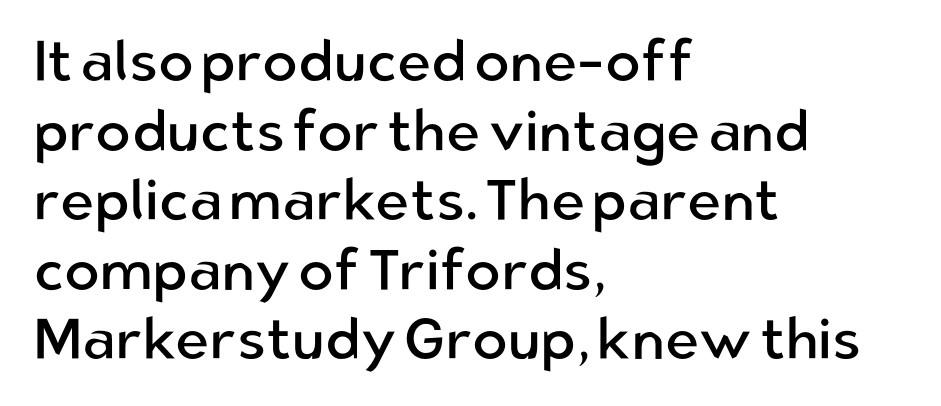
The image shows 58 px regular-weight sans-serif type, upright; set left-aligned, line spacing 1.2x, normal letter spacing, not underlined; low stroke contrast and a medium x-height.
